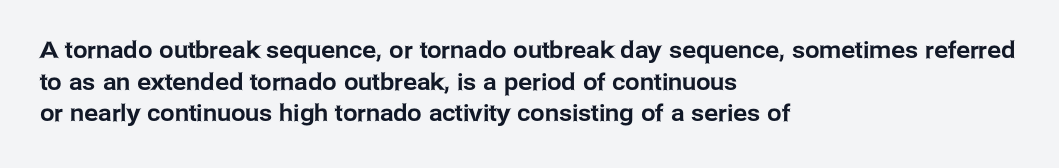
{"italic": "no", "underline": "no", "align": "left", "line_spacing": "normal", "line_spacing_ratio": 1.38, "letter_spacing": "normal", "letter_spacing_em": 0.0, "glyph_px": 23}
